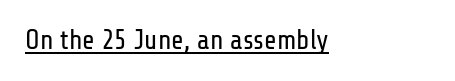
Q: Is the text bold? A: No.
Q: Is the text italic (slanted)? A: No, it is upright.
Q: Is the text underlined? A: Yes.
Q: Is the spacing between letters normal or unusually wide? A: Normal.
